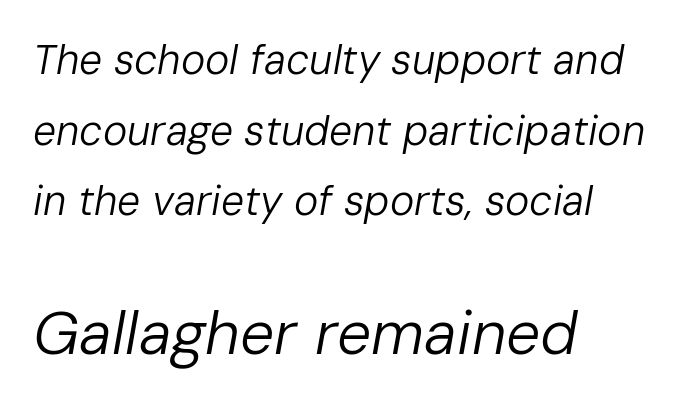
{"italic": "yes", "lean": "right", "slant_degrees": 10, "bold": "no", "weight": "regular", "width": "normal", "stroke_contrast": "low", "x_height": "medium", "monospaced": "no", "underline": "no", "align": "left", "line_spacing_ratio": 1.72, "letter_spacing": "normal", "letter_spacing_em": 0.0, "larger_block": "second", "size_ratio": 1.49, "glyph_px": 61}
